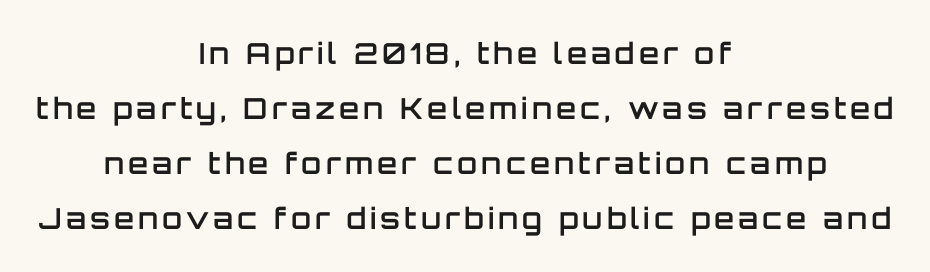
The face used here is proportionally spaced, like ordinary book or web type. Horizontal bands of white between lines are thick stripes. This is sans-serif lettering, the kind often seen on screens and signage. Each line is balanced around a shared central axis. These words are printed semibold, heavier than regular yet not bold.
